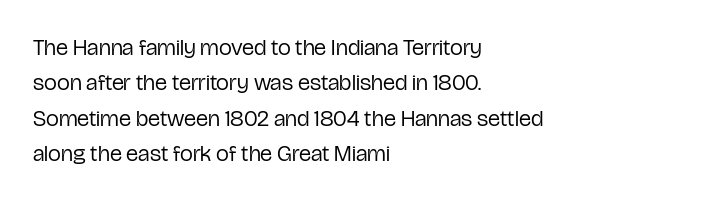
The face looks like a standard text weight, possibly lighter. Vertical strokes here are truly vertical. These lines keep a tight, regular rhythm from letter to letter. Leading matches the norm, producing a regular column. Left-aligned paragraph, ragged on the right. The space directly below the letters is spotless.
